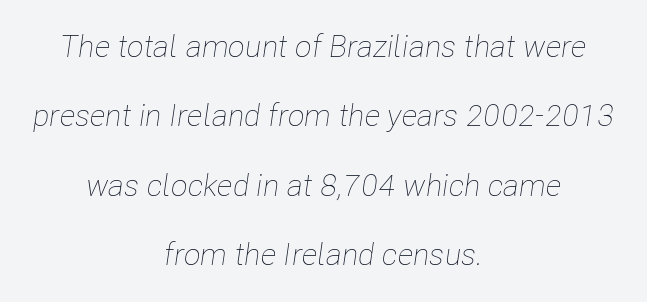
Weight: not bold — regular or lighter. Decoration check: the copy has no underline. Here the glyphs are tracked normally, forming tight word shapes. The rendering uses a large line-height, opening up the rows. Characters are canted at an angle relative to the baseline's perpendicular.
